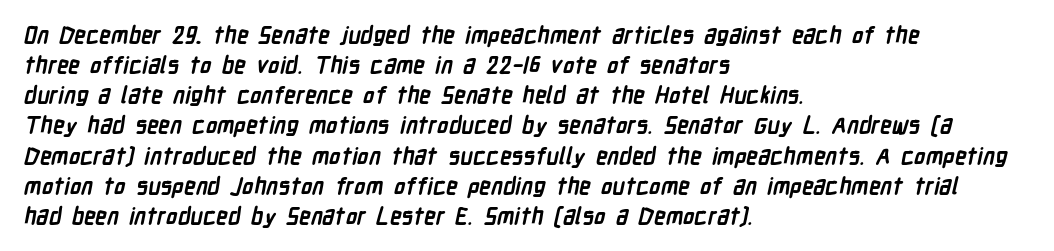
Glyph-to-glyph distance matches everyday printed text. These lines stack with their left ends in a neat column. A bare baseline throughout the passage. Baseline-to-baseline distance is the conventional proportion of letter height. The strokes are fattened all the way to bold.
